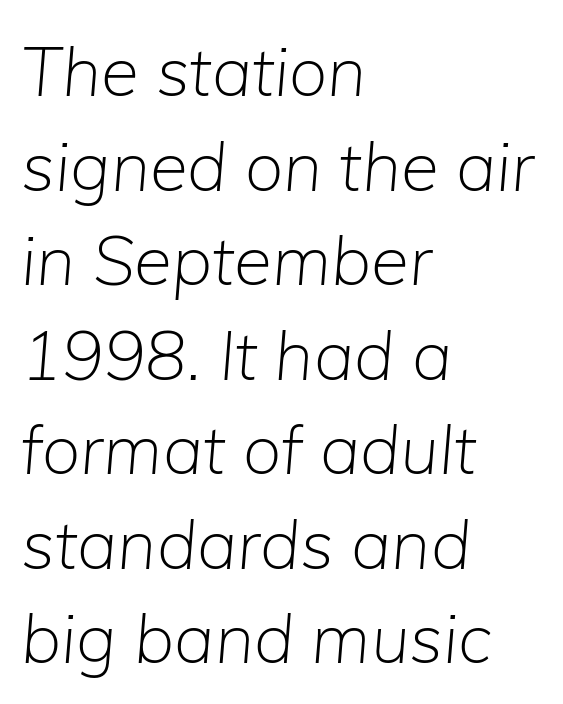
Here the glyphs are tracked normally, forming tight word shapes. Looking at the ascenders, they clearly lean. Weight: not bold — regular or lighter. Any mark beneath the type? The region is blank.
